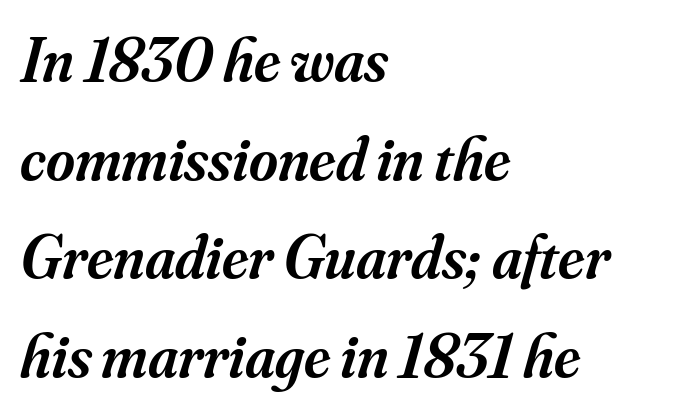
Q: Is the text bold? A: Semi-bold.
Q: Is the text italic (slanted)? A: Yes, it leans right by about 16 degrees.
Q: Is the typeface a serif or a sans-serif typeface? A: Serif.
Q: Is the text underlined? A: No.
Q: How is the paragraph aligned? A: Left-aligned.
Q: Is the spacing between letters normal or unusually wide? A: Normal.
Q: Is the spacing between lines tight, normal or loose? A: Normal.
Q: Width (condensed, normal, or wide)? A: Normal.
Q: Stroke contrast? A: Medium.
Q: x-height? A: Small.
Q: Monospaced? A: No.
